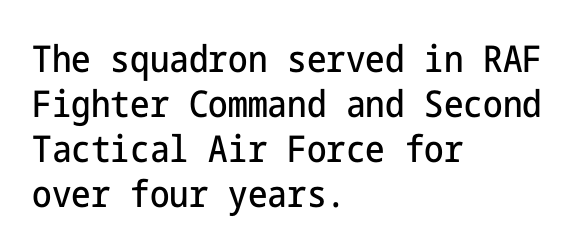
{"serif": "no", "italic": "no", "width": "condensed", "stroke_contrast": "low", "x_height": "medium", "underline": "no", "align": "left", "line_spacing_ratio": 1.22, "letter_spacing": "normal", "letter_spacing_em": 0.0, "glyph_px": 37}
